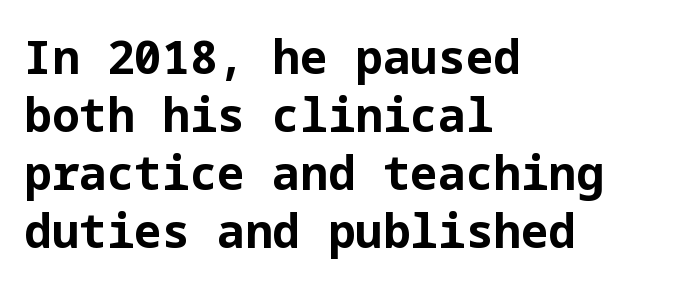
Q: Is the text bold? A: Yes.
Q: Is the text italic (slanted)? A: No, it is upright.
Q: Is the typeface a serif or a sans-serif typeface? A: Sans-serif.
Q: Is the text underlined? A: No.
Q: How is the paragraph aligned? A: Left-aligned.
Q: Is the spacing between letters normal or unusually wide? A: Normal.
Q: Is the spacing between lines tight, normal or loose? A: Normal.
Q: Width (condensed, normal, or wide)? A: Normal.
Q: Stroke contrast? A: Low.
Q: x-height? A: Medium.
